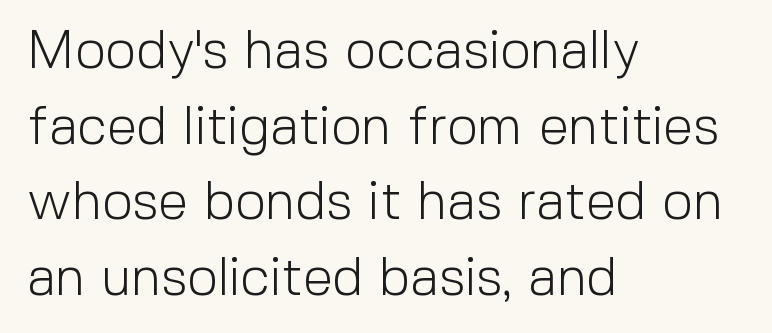
These lines are rendered in a variable-pitch font. This sample uses a sans-serif face. Students, observe: this is what conventionally led text looks like. No heavy texture on the line: the type isn't bold. Does the copy run flush right? No — it runs flush left.
